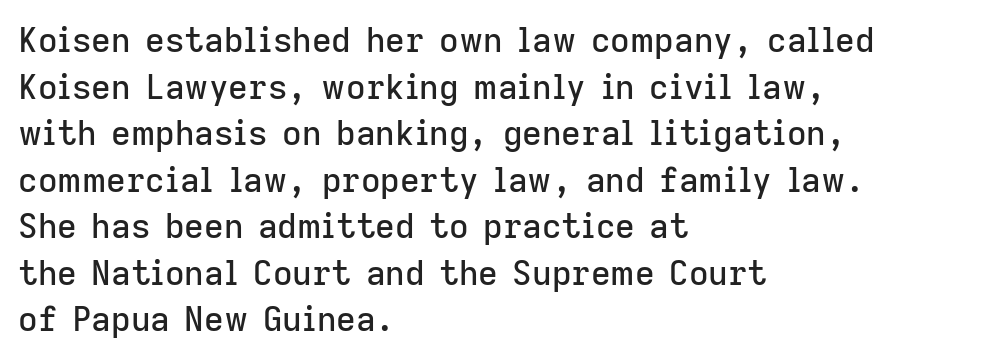
The image shows 34 px sans-serif type, upright; set left-aligned, normal line spacing (1.37x), normal letter spacing, not underlined; low stroke contrast and a medium x-height.
